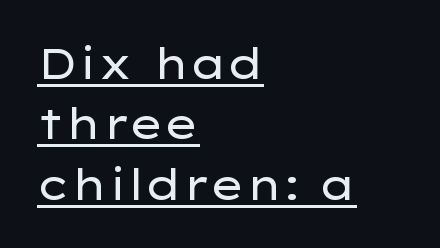
{"serif": "no", "italic": "no", "bold": "no", "weight": "regular", "width": "wide", "stroke_contrast": "low", "x_height": "medium", "monospaced": "no", "underline": "yes", "align": "left", "line_spacing": "normal", "line_spacing_ratio": 1.44, "letter_spacing": "normal", "letter_spacing_em": 0.0, "glyph_px": 42}
